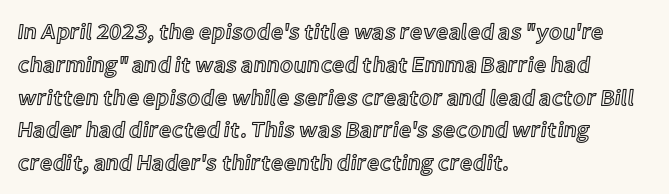
{"underline": "no", "align": "left", "line_spacing": "normal", "line_spacing_ratio": 1.49, "letter_spacing": "normal", "letter_spacing_em": 0.0, "glyph_px": 22}
